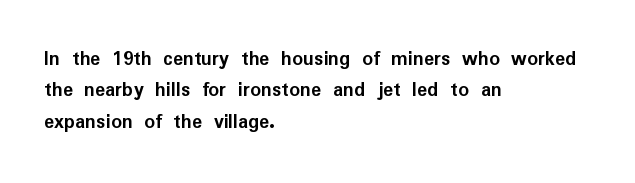
{"italic": "no", "bold": "yes", "underline": "no", "align": "left", "line_spacing": "normal", "line_spacing_ratio": 1.5, "letter_spacing": "normal", "letter_spacing_em": 0.0, "glyph_px": 21}
